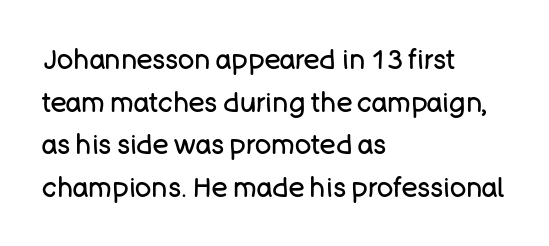
{"italic": "no", "bold": "no", "underline": "no", "align": "left", "line_spacing": "normal", "line_spacing_ratio": 1.58, "letter_spacing": "normal", "letter_spacing_em": 0.0, "glyph_px": 27}
